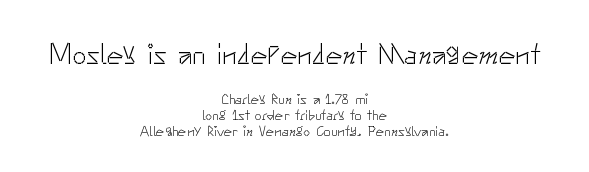
Q: Is the text bold? A: No.
Q: Is the text italic (slanted)? A: No, it is upright.
Q: Is the typeface a serif or a sans-serif typeface? A: Sans-serif.
Q: Is the text underlined? A: No.
Q: How is the paragraph aligned? A: Centered.
Q: Is the spacing between letters normal or unusually wide? A: Normal.
Q: Is the spacing between lines tight, normal or loose? A: Tight.
Q: Which block of text is set in a larger size, the first (top) or the second (bottom)? A: The first (top) one.
Q: Width (condensed, normal, or wide)? A: Normal.
Q: Stroke contrast? A: Low.
Q: x-height? A: Small.
Q: Monospaced? A: No.
